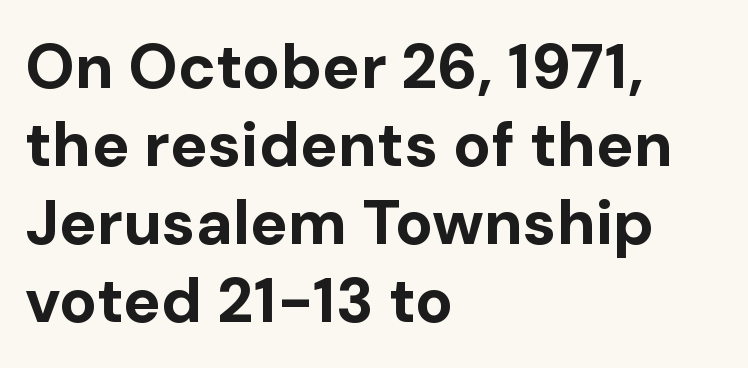
{"serif": "no", "italic": "no", "bold": "yes", "weight": "bold", "width": "normal", "stroke_contrast": "low", "x_height": "medium", "monospaced": "no", "underline": "no", "align": "left", "line_spacing_ratio": 1.24, "letter_spacing": "normal", "letter_spacing_em": 0.0, "glyph_px": 63}
